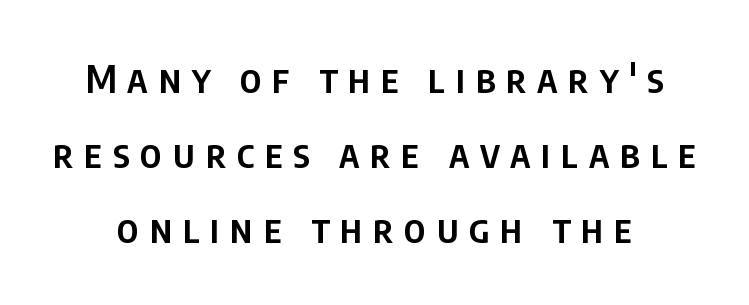
{"serif": "no", "italic": "no", "bold": "semi", "weight": "semibold", "width": "condensed", "stroke_contrast": "low", "x_height": "large", "monospaced": "no", "underline": "no", "align": "center", "line_spacing": "loose", "line_spacing_ratio": 1.97, "letter_spacing": "wide", "letter_spacing_em": 0.28, "glyph_px": 38}
